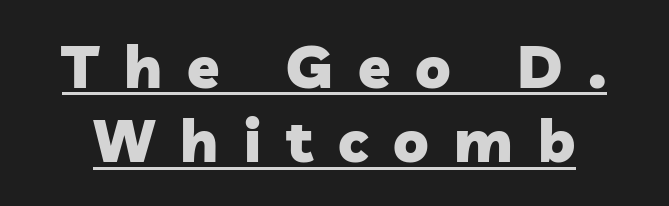
A sans-serif font was chosen for this passage. Spacing verdict: proportional, widths tailored to each character. Characters follow at a spacing far wider than the type designer built in. Is there an underline? Yes — a line sits under the letters.
